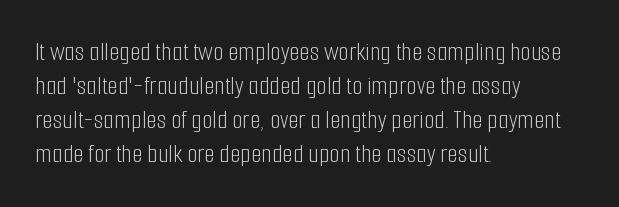
{"italic": "no", "bold": "no", "underline": "no", "align": "left", "line_spacing": "normal", "line_spacing_ratio": 1.26, "letter_spacing": "normal", "letter_spacing_em": 0.0, "glyph_px": 27}
